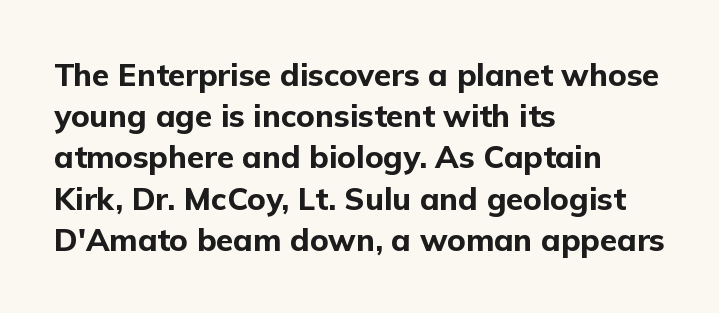
Q: Is the text bold? A: Yes.
Q: Is the text italic (slanted)? A: No, it is upright.
Q: Is the typeface a serif or a sans-serif typeface? A: Sans-serif.
Q: Is the text underlined? A: No.
Q: How is the paragraph aligned? A: Left-aligned.
Q: Is the spacing between letters normal or unusually wide? A: Normal.
Q: Is the spacing between lines tight, normal or loose? A: Normal.
Q: Width (condensed, normal, or wide)? A: Normal.
Q: Stroke contrast? A: Low.
Q: x-height? A: Medium.
Q: Monospaced? A: No.
